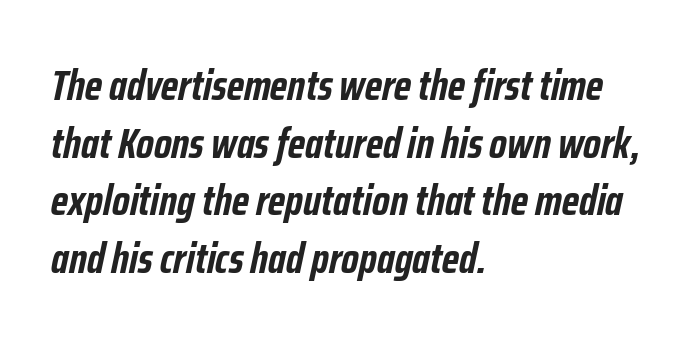
Underlining? Definitely not there. I'd describe the lettering as bold — thick and assertive. Does the lettering tilt? It does — this is italic. Which margin do the lines hug? The left one — the right edge is uneven. Students, note that the glyphs here touch the page at normal intervals. Think of a printed novel: that variable character pitch is what you see here.
